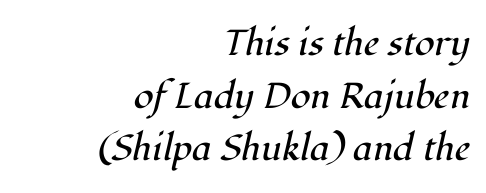
{"serif": "yes", "italic": "yes", "lean": "right", "slant_degrees": 12, "bold": "no", "weight": "regular", "width": "normal", "stroke_contrast": "high", "x_height": "medium", "monospaced": "no", "underline": "no", "align": "right", "line_spacing": "normal", "line_spacing_ratio": 1.46, "letter_spacing": "normal", "letter_spacing_em": 0.0, "glyph_px": 36}
